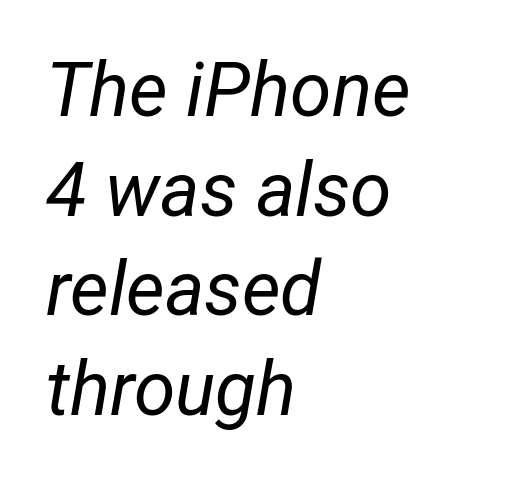
The rag falls on the right side of this text block. The font is comparable to plain body text, perhaps lighter. The passage shown leans; its letterforms are oblique. Nothing unusual about the tracking: characters are spaced as the font intends. Character widths vary here, with narrow letters taking less room than wide ones. Notice how descenders clear the ascenders below comfortably — that's standard leading.
